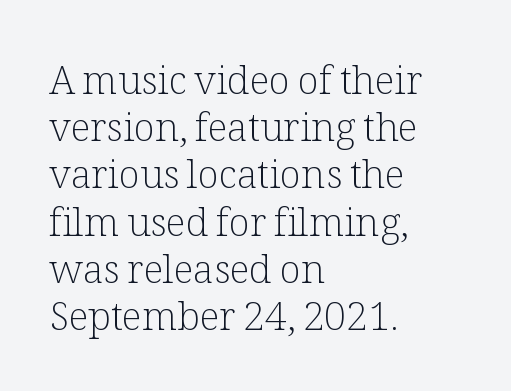
Q: Is the text bold? A: No.
Q: Is the text italic (slanted)? A: No, it is upright.
Q: Is the typeface a serif or a sans-serif typeface? A: Serif.
Q: Is the text underlined? A: No.
Q: How is the paragraph aligned? A: Left-aligned.
Q: Is the spacing between letters normal or unusually wide? A: Normal.
Q: Width (condensed, normal, or wide)? A: Normal.
Q: Stroke contrast? A: Low.
Q: x-height? A: Medium.
Q: Monospaced? A: No.
